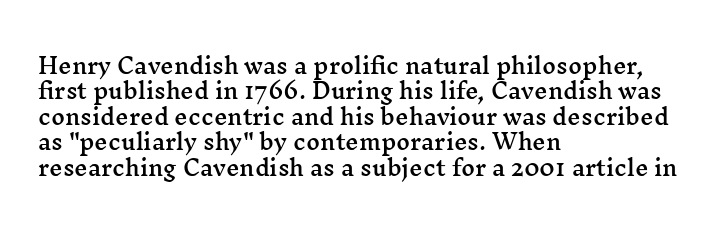
Q: Is the text italic (slanted)? A: No, it is upright.
Q: Is the text underlined? A: No.
Q: How is the paragraph aligned? A: Left-aligned.
Q: Is the spacing between letters normal or unusually wide? A: Normal.
